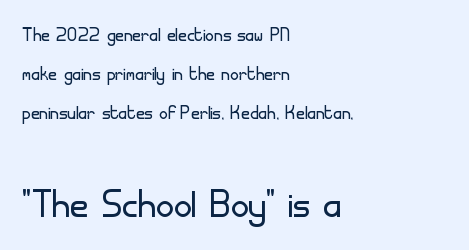
Q: Is the text bold? A: No.
Q: Is the text italic (slanted)? A: No, it is upright.
Q: Is the typeface a serif or a sans-serif typeface? A: Sans-serif.
Q: Is the text underlined? A: No.
Q: How is the paragraph aligned? A: Left-aligned.
Q: Is the spacing between letters normal or unusually wide? A: Normal.
Q: Is the spacing between lines tight, normal or loose? A: Normal.
Q: Which block of text is set in a larger size, the first (top) or the second (bottom)? A: The second (bottom) one.
Q: Width (condensed, normal, or wide)? A: Normal.
Q: Stroke contrast? A: Low.
Q: x-height? A: Small.
Q: Monospaced? A: No.
